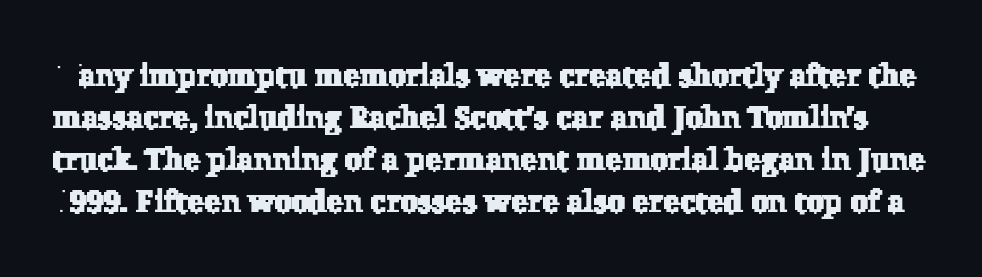
The image shows 31 px serif type; set normal line spacing (1.36x), normal letter spacing, not underlined; low stroke contrast and a medium x-height.
